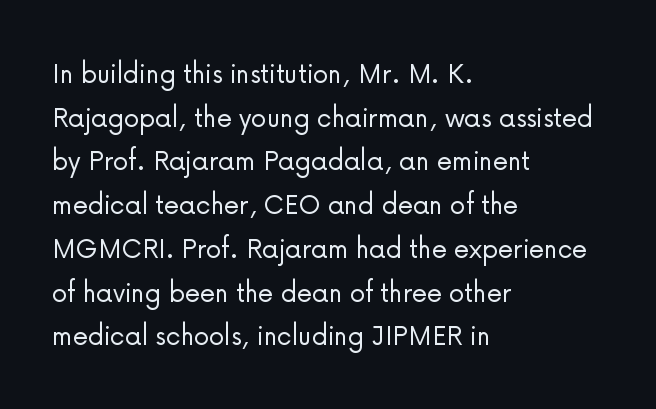
Vertically, the passage feels balanced, rows spaced as you'd expect. The face used here is a sans, in the tradition of grotesques and geometrics. A typesetter would call this proportional, since set widths differ per character. Letter spacing: default. The baseline area is clear. No italicization has been applied; the sample stays upright.
